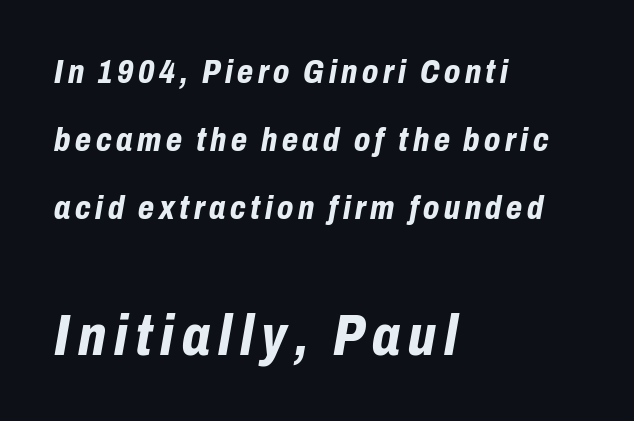
The setting favours the left margin, as ordinary paragraphs usually do. Each new line begins a long way beneath the previous one. Honestly, there is no underline to notice here at all. Each glyph is drawn with heavy, bold strokes.
